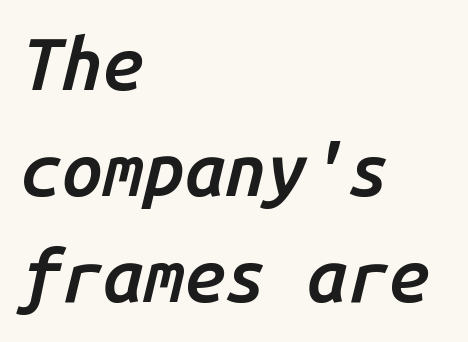
{"italic": "yes", "lean": "right", "slant_degrees": 14, "bold": "semi", "weight": "semibold", "width": "normal", "stroke_contrast": "low", "x_height": "medium", "monospaced": "yes", "underline": "no", "align": "left", "line_spacing": "normal", "line_spacing_ratio": 1.45, "letter_spacing": "normal", "letter_spacing_em": 0.0, "glyph_px": 73}
